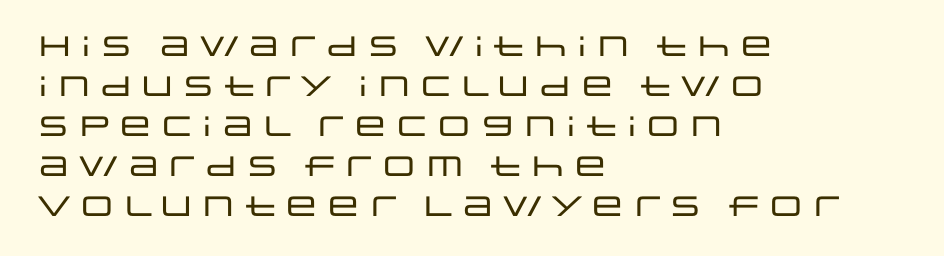
{"serif": "no", "italic": "no", "width": "wide", "stroke_contrast": "low", "x_height": "large", "monospaced": "no", "underline": "no", "align": "left", "line_spacing": "normal", "line_spacing_ratio": 1.43, "letter_spacing": "normal", "letter_spacing_em": 0.0, "glyph_px": 28}
